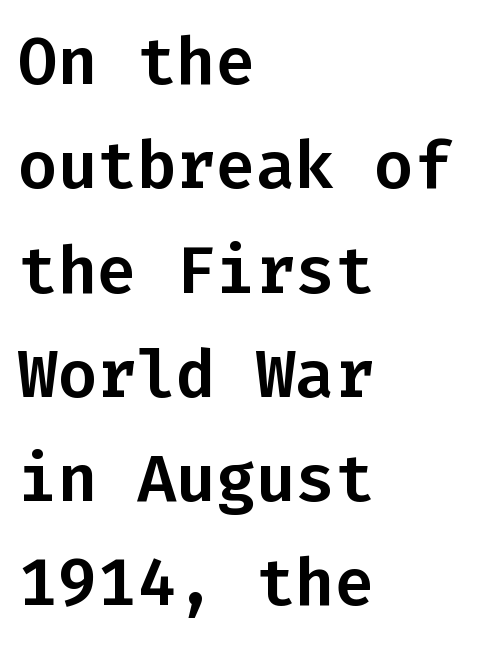
{"serif": "no", "italic": "no", "width": "normal", "stroke_contrast": "low", "x_height": "medium", "monospaced": "yes", "underline": "no", "align": "left", "line_spacing": "normal", "line_spacing_ratio": 1.58, "letter_spacing": "normal", "letter_spacing_em": 0.0, "glyph_px": 66}
